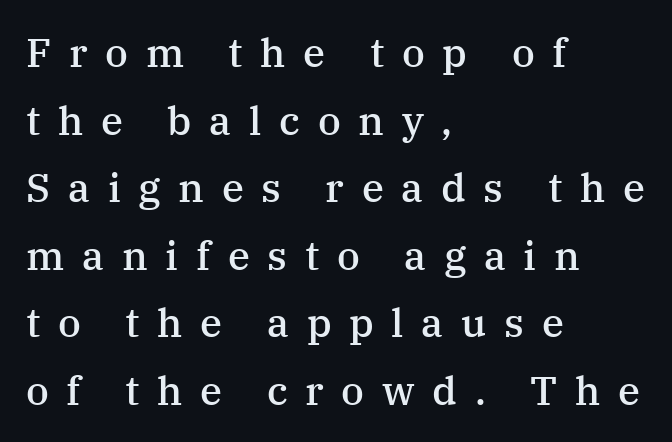
{"serif": "yes", "italic": "no", "bold": "semi", "weight": "semibold", "width": "normal", "stroke_contrast": "medium", "x_height": "medium", "monospaced": "no", "underline": "no", "align": "left", "line_spacing": "normal", "line_spacing_ratio": 1.69, "letter_spacing": "wide", "letter_spacing_em": 0.44, "glyph_px": 40}
